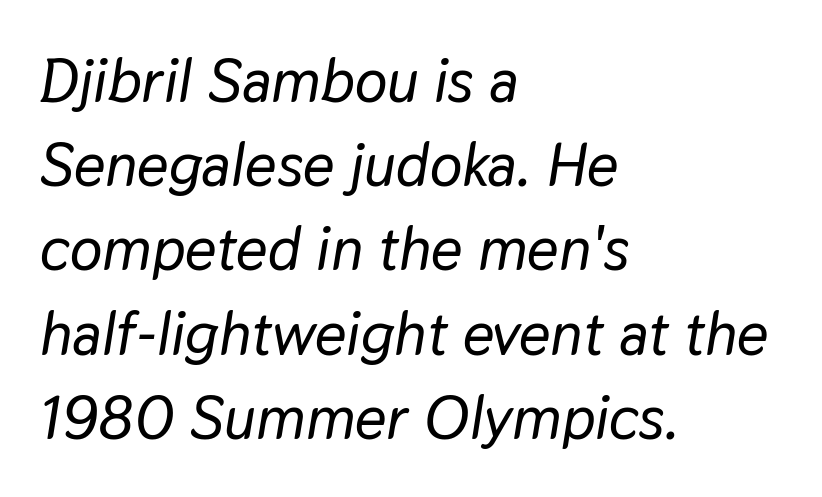
Q: Is the text italic (slanted)? A: Yes, it leans right by about 9 degrees.
Q: Is the text underlined? A: No.
Q: How is the paragraph aligned? A: Left-aligned.
Q: Is the spacing between letters normal or unusually wide? A: Normal.
Q: Is the spacing between lines tight, normal or loose? A: Normal.
Q: Width (condensed, normal, or wide)? A: Normal.
Q: Stroke contrast? A: Low.
Q: x-height? A: Medium.
Q: Monospaced? A: No.
